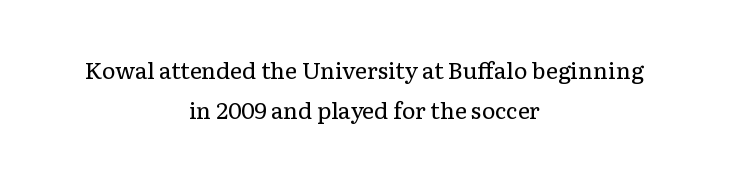
{"italic": "no", "bold": "no", "underline": "no", "align": "center", "line_spacing_ratio": 1.76, "letter_spacing": "normal", "letter_spacing_em": 0.0, "glyph_px": 23}
